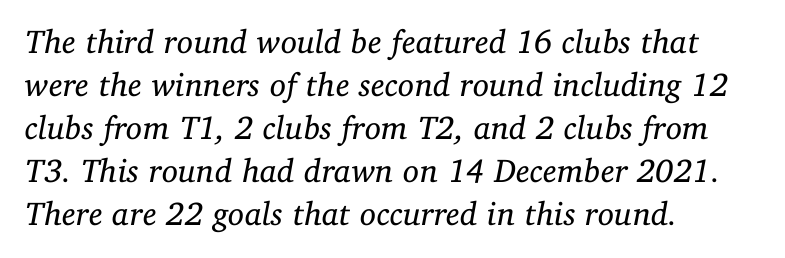
Each line starts at the same left margin while the right side varies. The designer went with a serif here, giving each stem small feet. The face used here has a pronounced slope to its letters. The font is comparable to plain body text, perhaps lighter. Is there much room between lines? A standard amount, neither cramped nor airy. Nothing unusual about the tracking: characters are spaced as the font intends.
